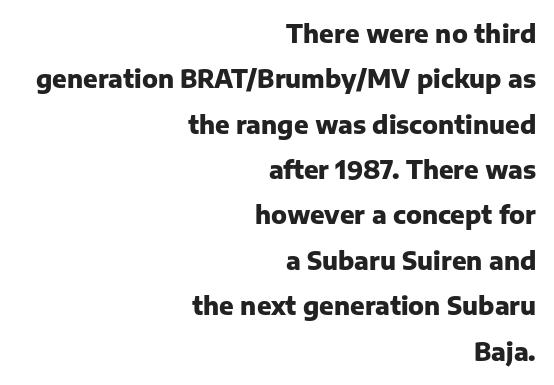
Vertical strokes here are truly vertical. The tracking reads as untouched default to a designer's eye. Does the copy run flush right? Yes — the right margin is perfectly even. Pretty heavy lettering here — definitely bold.
